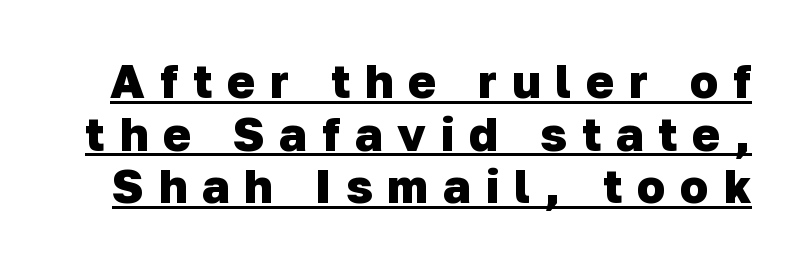
{"serif": "no", "bold": "yes", "weight": "heavy", "width": "normal", "stroke_contrast": "low", "x_height": "medium", "monospaced": "no", "underline": "yes", "line_spacing": "tight", "line_spacing_ratio": 1.12, "letter_spacing": "wide", "letter_spacing_em": 0.32, "glyph_px": 47}
